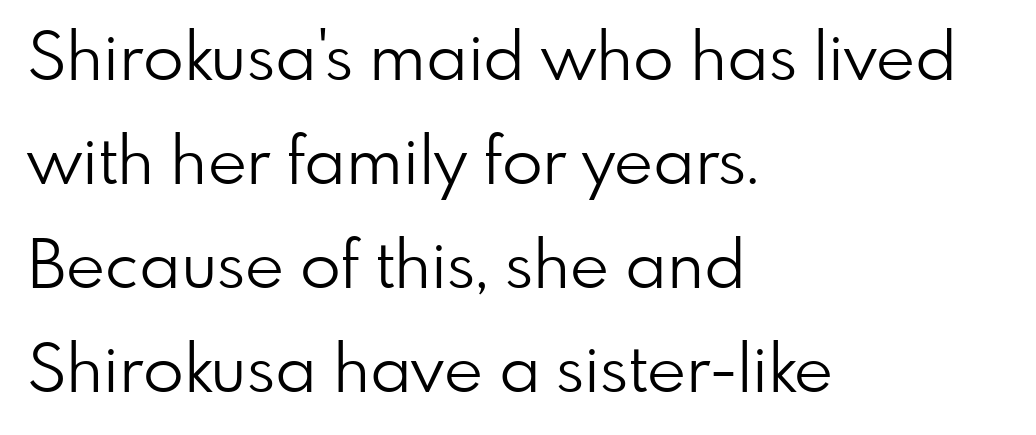
Q: Is the text bold? A: No.
Q: Is the text italic (slanted)? A: No, it is upright.
Q: Is the typeface a serif or a sans-serif typeface? A: Sans-serif.
Q: Is the text underlined? A: No.
Q: How is the paragraph aligned? A: Left-aligned.
Q: Is the spacing between letters normal or unusually wide? A: Normal.
Q: Is the spacing between lines tight, normal or loose? A: Normal.
Q: Width (condensed, normal, or wide)? A: Normal.
Q: Stroke contrast? A: Low.
Q: x-height? A: Small.
Q: Monospaced? A: No.
